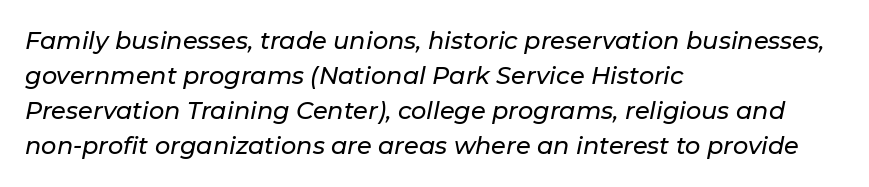
{"italic": "yes", "lean": "right", "slant_degrees": 11, "underline": "no", "align": "left", "line_spacing": "normal", "line_spacing_ratio": 1.46, "letter_spacing": "normal", "letter_spacing_em": 0.0, "glyph_px": 24}
